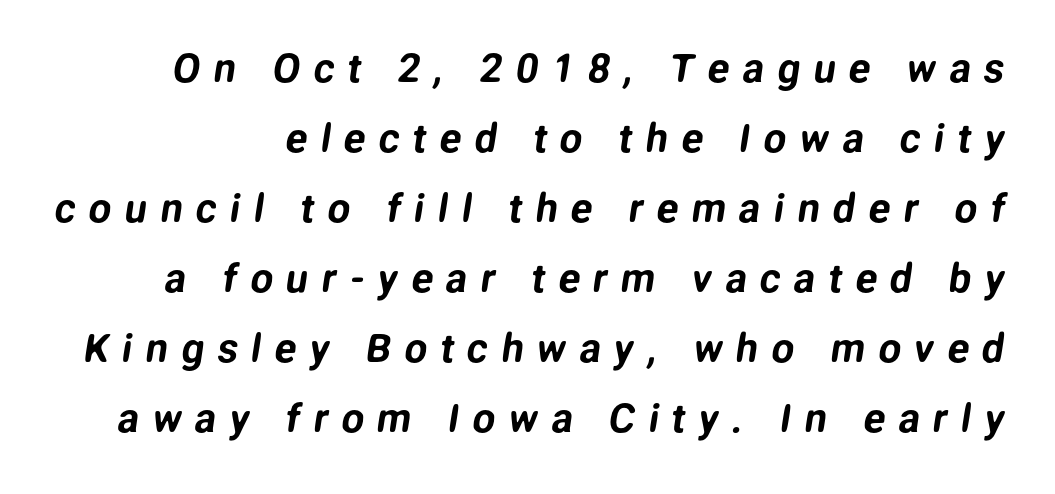
Q: Is the typeface a serif or a sans-serif typeface? A: Sans-serif.
Q: Is the text underlined? A: No.
Q: Is the spacing between letters normal or unusually wide? A: Unusually wide.
Q: Width (condensed, normal, or wide)? A: Normal.
Q: Stroke contrast? A: Low.
Q: x-height? A: Medium.
Q: Monospaced? A: No.
